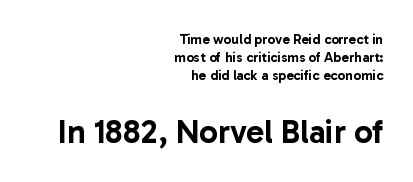
Size hierarchy here favors the trailing block over the leading one. Spacing verdict: proportional, widths tailored to each character. The horizontal fit of the characters is conventional and even. Italic: no, the glyphs are upright roman. Check the space under the baseline: it is left empty. Leading matches the norm, producing a regular column.
